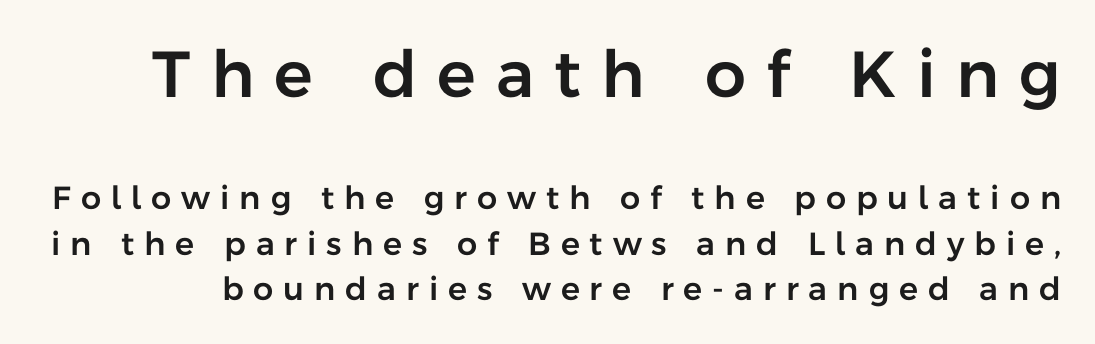
{"serif": "no", "italic": "no", "width": "normal", "stroke_contrast": "low", "x_height": "medium", "monospaced": "no", "underline": "no", "line_spacing": "normal", "line_spacing_ratio": 1.42, "letter_spacing": "wide", "letter_spacing_em": 0.31, "larger_block": "first", "size_ratio": 2.03, "glyph_px": 65}
